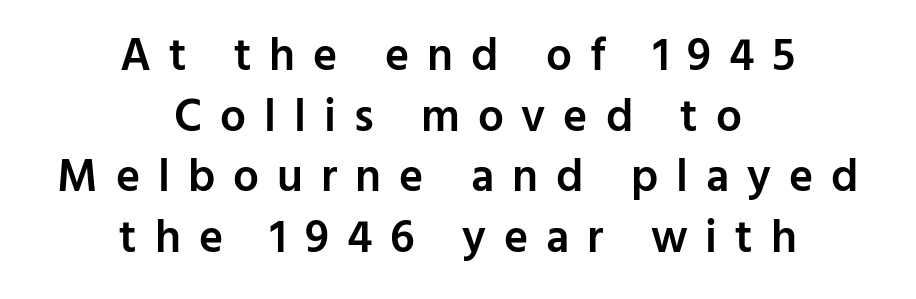
Q: Is the text bold? A: Semi-bold.
Q: Is the text italic (slanted)? A: No, it is upright.
Q: Is the typeface a serif or a sans-serif typeface? A: Sans-serif.
Q: Is the text underlined? A: No.
Q: How is the paragraph aligned? A: Centered.
Q: Is the spacing between letters normal or unusually wide? A: Unusually wide.
Q: Is the spacing between lines tight, normal or loose? A: Normal.
Q: Width (condensed, normal, or wide)? A: Normal.
Q: Stroke contrast? A: Low.
Q: x-height? A: Medium.
Q: Monospaced? A: No.
